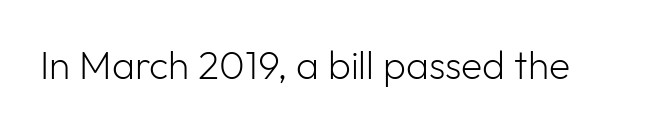
The image shows 39 px light sans-serif type, upright; set normal letter spacing, not underlined; low stroke contrast and a medium x-height.
